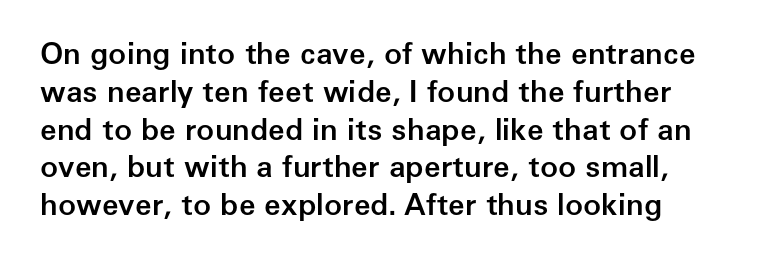
The image shows 30 px semibold sans-serif type, upright; set normal line spacing (1.26x), normal letter spacing, not underlined; low stroke contrast and a medium x-height.
